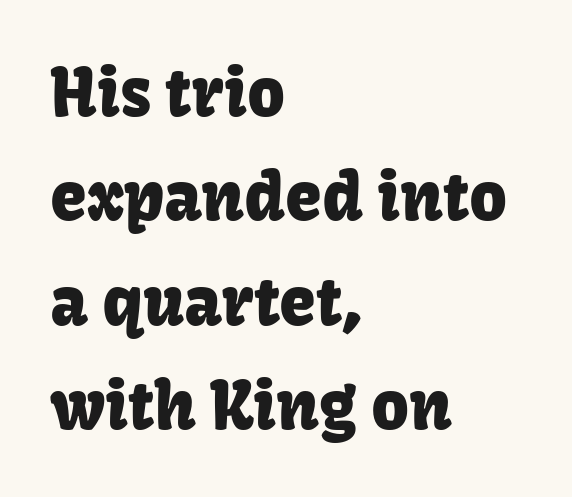
The image shows 66 px sans-serif type, upright; set left-aligned, normal line spacing (1.58x), normal letter spacing, not underlined; low stroke contrast and a medium x-height.
